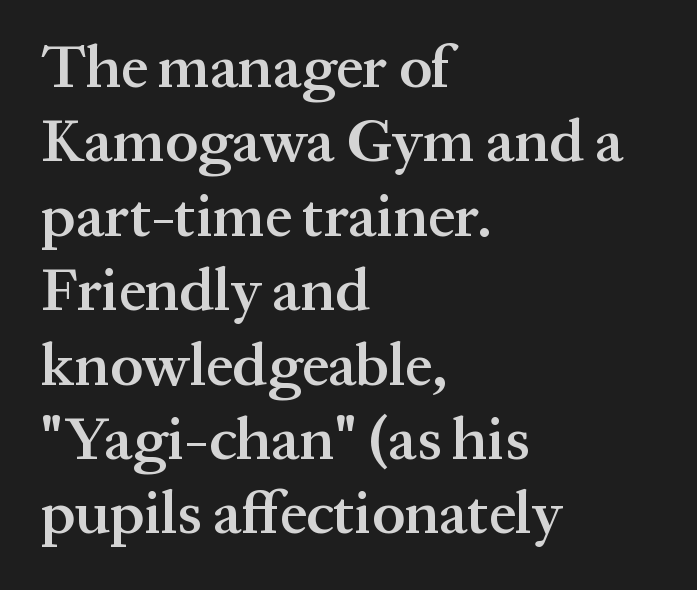
The image shows 60 px semibold serif type, upright; set left-aligned, line spacing 1.24x, normal letter spacing, not underlined; medium stroke contrast and a medium x-height.
